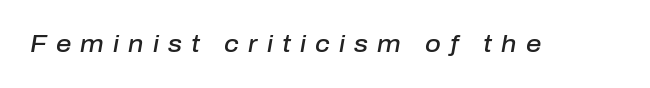
The image shows 24 px text type, italic (leaning right); set unusually wide letter spacing (+0.38 em), not underlined.
